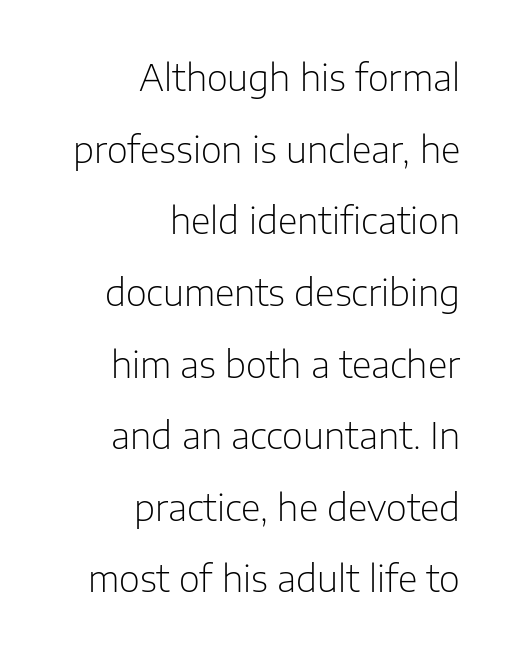
{"serif": "no", "italic": "no", "bold": "no", "weight": "light", "width": "normal", "stroke_contrast": "low", "x_height": "medium", "monospaced": "no", "underline": "no", "align": "right", "line_spacing": "loose", "line_spacing_ratio": 1.99, "letter_spacing": "normal", "letter_spacing_em": 0.0, "glyph_px": 36}
